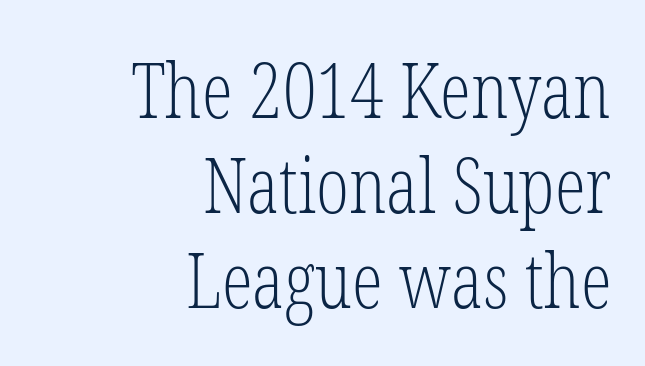
Nothing unusual about the tracking: characters are spaced as the font intends. The letterforms sit at book weight or below. Posture: upright roman. Stroke terminals: seriffed. Just letters on the line, the space beneath them empty.
